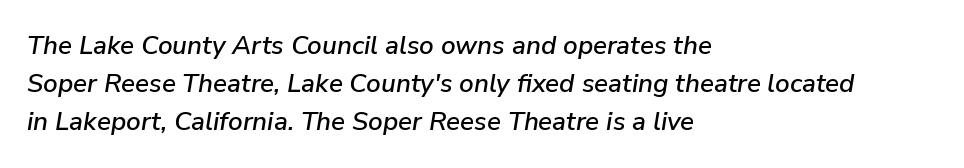
Q: Is the text italic (slanted)? A: Yes, it leans right by about 9 degrees.
Q: Is the text underlined? A: No.
Q: How is the paragraph aligned? A: Left-aligned.
Q: Is the spacing between letters normal or unusually wide? A: Normal.
Q: Is the spacing between lines tight, normal or loose? A: Normal.
